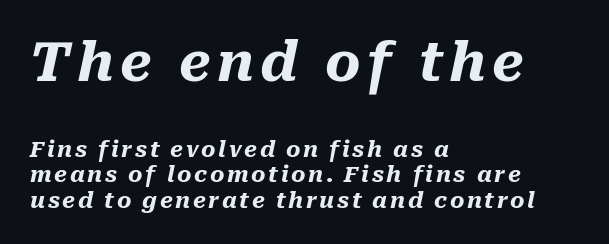
Q: Is the text bold? A: Yes.
Q: Is the text italic (slanted)? A: Yes, it leans right by about 10 degrees.
Q: Is the text underlined? A: No.
Q: How is the paragraph aligned? A: Left-aligned.
Q: Which block of text is set in a larger size, the first (top) or the second (bottom)? A: The first (top) one.
Q: Width (condensed, normal, or wide)? A: Normal.
Q: Stroke contrast? A: Medium.
Q: x-height? A: Medium.
Q: Monospaced? A: No.
